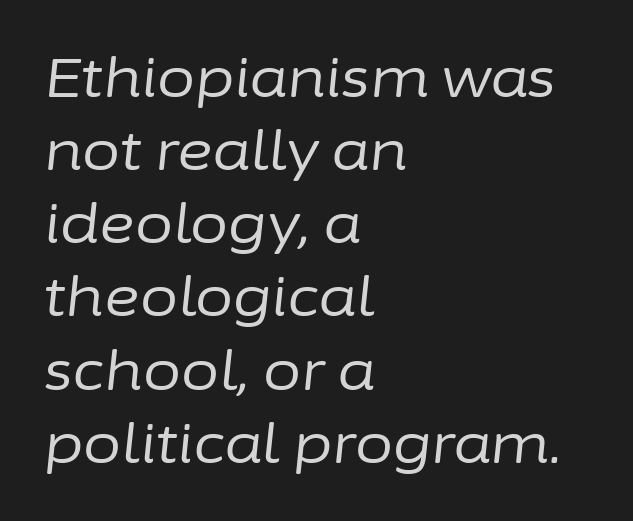
The passage shown stacks its lines at a standard gap. The words here are not underlined. A classic flush-left, rag-right setting is used for this passage. Heaviness? Minimal to ordinary, like unemphasized prose.
